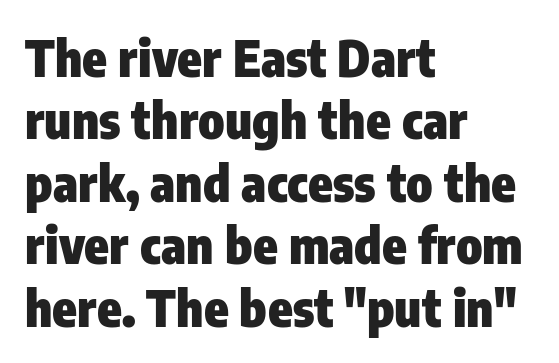
Q: Is the text bold? A: Yes.
Q: Is the text italic (slanted)? A: No, it is upright.
Q: Is the typeface a serif or a sans-serif typeface? A: Sans-serif.
Q: Is the text underlined? A: No.
Q: How is the paragraph aligned? A: Left-aligned.
Q: Is the spacing between letters normal or unusually wide? A: Normal.
Q: Is the spacing between lines tight, normal or loose? A: Normal.
Q: Width (condensed, normal, or wide)? A: Condensed.
Q: Stroke contrast? A: Low.
Q: x-height? A: Medium.
Q: Monospaced? A: No.
